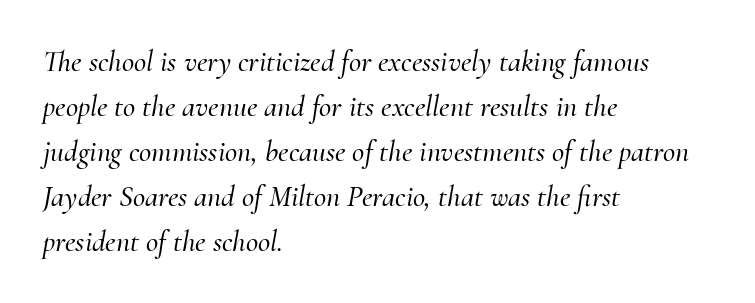
Is the block centered? No — it sits flush against the left margin. The rendering applies a slant to the glyphs. The rendering uses natural spacing where letterforms have individual widths. The words here are not underlined.
